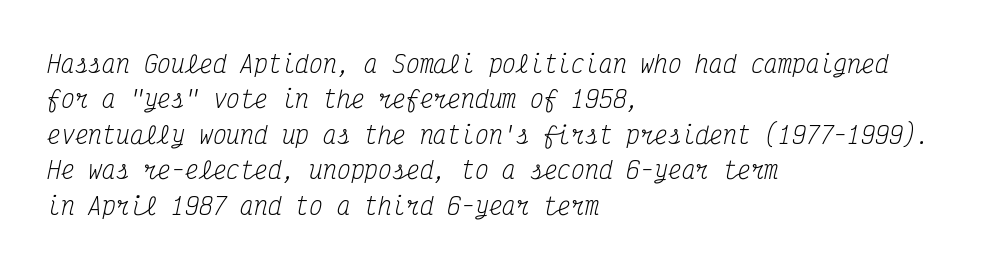
{"italic": "yes", "lean": "right", "slant_degrees": 12, "bold": "no", "underline": "no", "align": "left", "line_spacing": "normal", "line_spacing_ratio": 1.54, "letter_spacing": "normal", "letter_spacing_em": 0.0, "glyph_px": 23}
